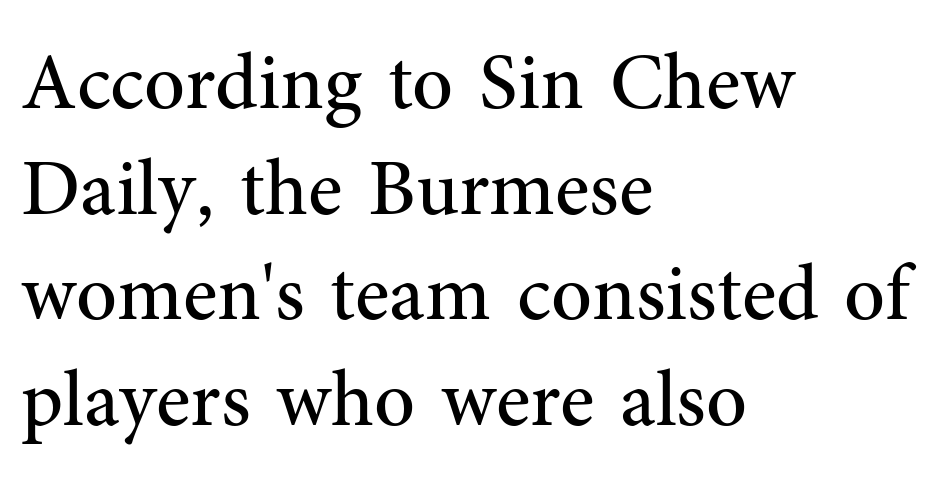
{"serif": "yes", "italic": "no", "bold": "no", "weight": "regular", "width": "normal", "stroke_contrast": "medium", "x_height": "medium", "monospaced": "no", "underline": "no", "align": "left", "line_spacing": "normal", "line_spacing_ratio": 1.32, "letter_spacing": "normal", "letter_spacing_em": 0.0, "glyph_px": 80}
